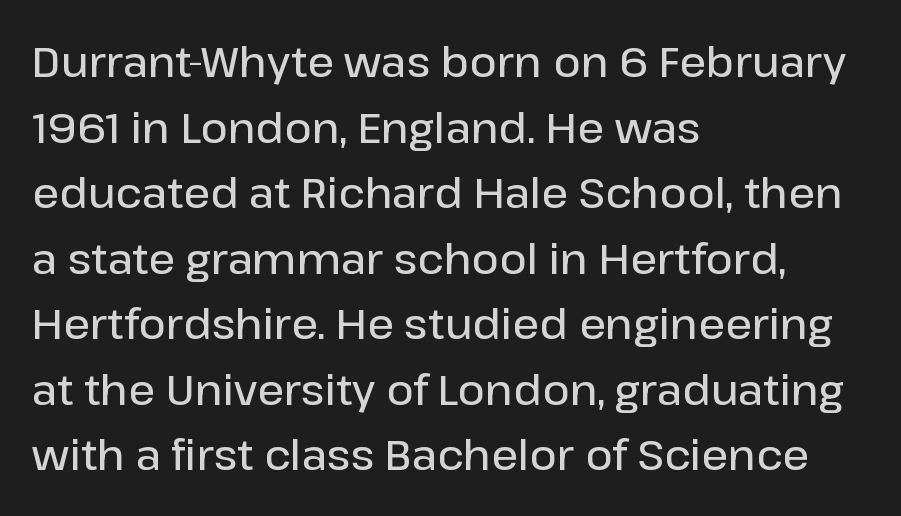
{"serif": "no", "italic": "no", "bold": "semi", "weight": "semibold", "width": "normal", "stroke_contrast": "low", "x_height": "medium", "monospaced": "no", "underline": "no", "align": "left", "line_spacing": "normal", "line_spacing_ratio": 1.56, "letter_spacing": "normal", "letter_spacing_em": 0.0, "glyph_px": 42}
